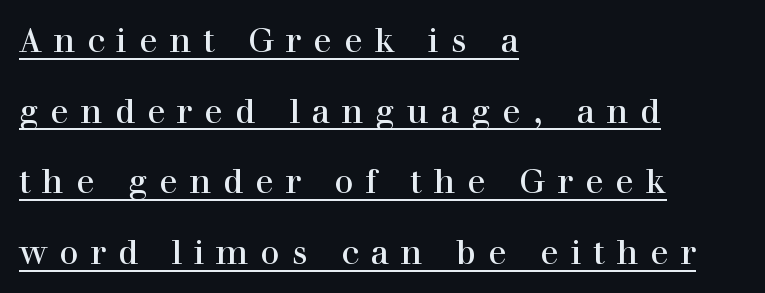
The image shows 34 px regular-weight serif type, upright; set left-aligned, loose line spacing (2.08x), unusually wide letter spacing (+0.35 em), underlined; high stroke contrast and a medium x-height.
